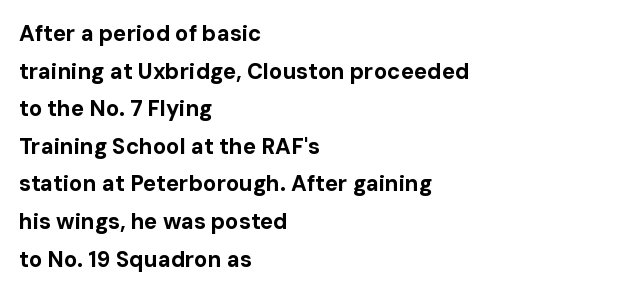
{"italic": "no", "bold": "yes", "underline": "no", "align": "left", "line_spacing_ratio": 1.71, "letter_spacing": "normal", "letter_spacing_em": 0.0, "glyph_px": 22}
